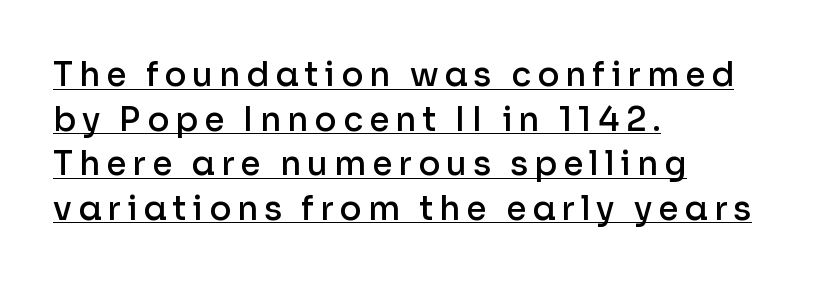
{"serif": "no", "italic": "no", "bold": "semi", "weight": "semibold", "width": "normal", "stroke_contrast": "low", "x_height": "medium", "monospaced": "no", "underline": "yes", "align": "left", "line_spacing": "normal", "line_spacing_ratio": 1.35, "glyph_px": 33}
